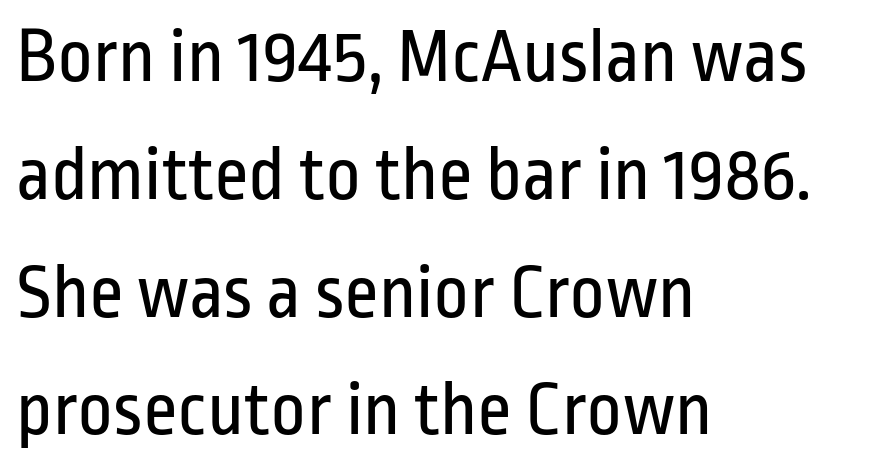
Q: Is the text bold? A: No.
Q: Is the text italic (slanted)? A: No, it is upright.
Q: Is the typeface a serif or a sans-serif typeface? A: Sans-serif.
Q: Is the text underlined? A: No.
Q: How is the paragraph aligned? A: Left-aligned.
Q: Is the spacing between letters normal or unusually wide? A: Normal.
Q: Is the spacing between lines tight, normal or loose? A: Normal.
Q: Width (condensed, normal, or wide)? A: Condensed.
Q: Stroke contrast? A: Low.
Q: x-height? A: Medium.
Q: Monospaced? A: No.
